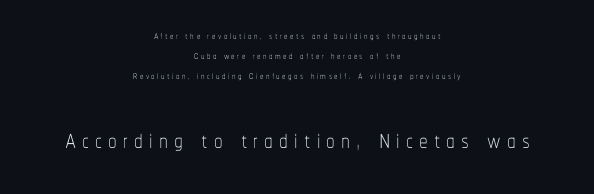
Q: Is the text bold? A: No.
Q: Is the text italic (slanted)? A: No, it is upright.
Q: Is the text underlined? A: No.
Q: How is the paragraph aligned? A: Centered.
Q: Is the spacing between lines tight, normal or loose? A: Normal.
Q: Which block of text is set in a larger size, the first (top) or the second (bottom)? A: The second (bottom) one.
Q: Width (condensed, normal, or wide)? A: Condensed.
Q: Stroke contrast? A: Low.
Q: x-height? A: Medium.
Q: Monospaced? A: No.
